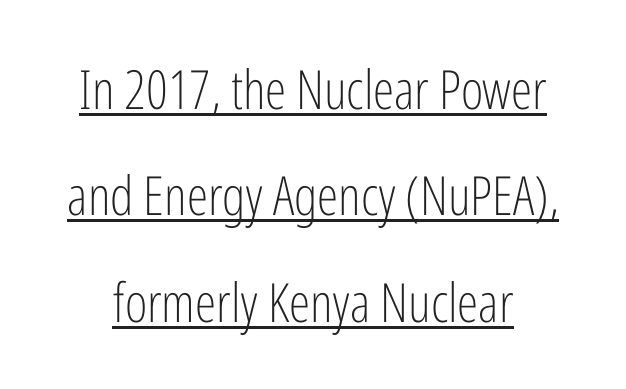
Q: Is the text bold? A: No.
Q: Is the text italic (slanted)? A: No, it is upright.
Q: Is the typeface a serif or a sans-serif typeface? A: Sans-serif.
Q: Is the text underlined? A: Yes.
Q: Is the spacing between letters normal or unusually wide? A: Normal.
Q: Is the spacing between lines tight, normal or loose? A: Loose.
Q: Width (condensed, normal, or wide)? A: Condensed.
Q: Stroke contrast? A: Low.
Q: x-height? A: Medium.
Q: Monospaced? A: No.
